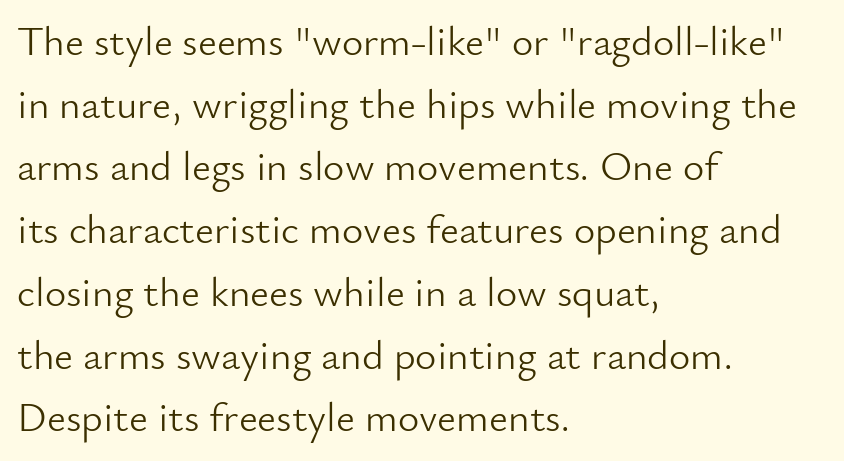
The compositor pushed each line to the left boundary. Notice how the stems are strictly vertical — no italics here. The strokes are not fattened; the text isn't bold. A bare baseline throughout the passage.
